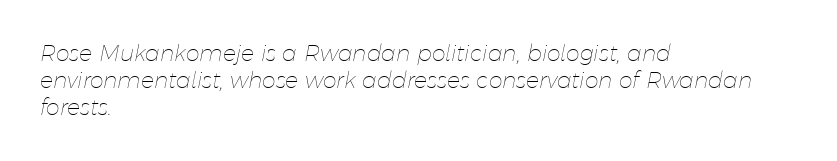
This rendering uses left alignment, leaving the right contour irregular. Between one letter and the next there's only the usual sliver of space. Bare-footed words on every line. Italic: yes, the glyphs are oblique. Stem width sits at or under what a default text font uses.
